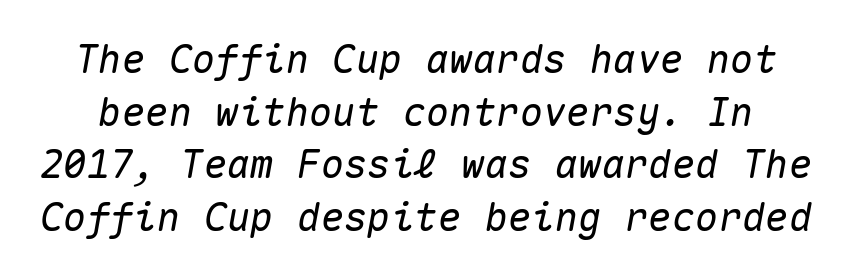
A typesetter would call this monospace, since all characters share one set width. Evenly set lines give the paragraph a standard silhouette. Emphasis-style slanted type is in use. Standard letterfit; no display-style spreading of the glyphs. Plain, unruled lines of type.
